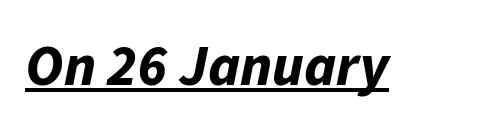
The image shows 58 px bold type, italic (leaning right); set normal letter spacing, underlined; low stroke contrast and a medium x-height.
